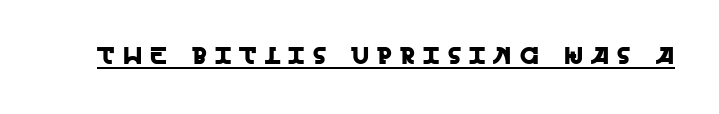
{"italic": "no", "underline": "yes", "letter_spacing": "wide", "letter_spacing_em": 0.34, "glyph_px": 24}
